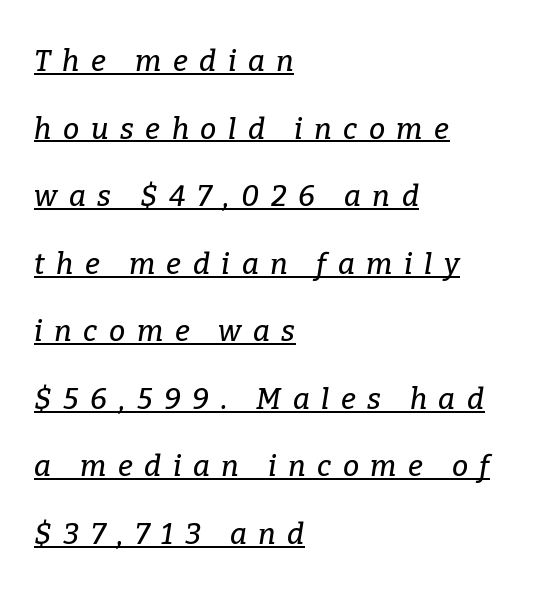
{"serif": "yes", "italic": "yes", "lean": "right", "slant_degrees": 9, "width": "normal", "stroke_contrast": "low", "x_height": "medium", "monospaced": "no", "underline": "yes", "align": "left", "line_spacing": "loose", "line_spacing_ratio": 2.33, "letter_spacing": "wide", "letter_spacing_em": 0.4, "glyph_px": 29}
